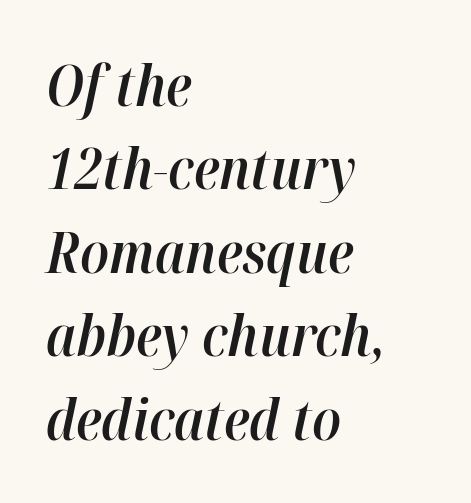
The image shows 56 px semibold type, italic (leaning right); set left-aligned, normal line spacing (1.49x), normal letter spacing, not underlined; high stroke contrast and a medium x-height.
